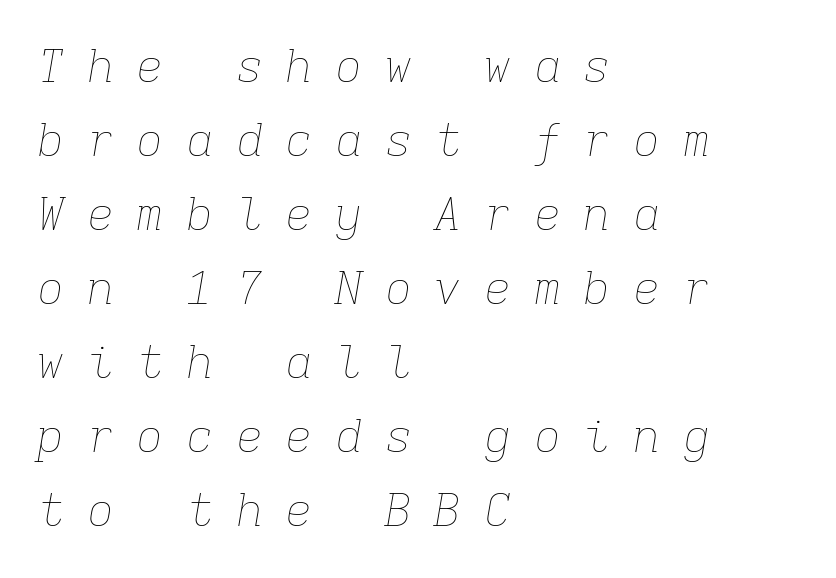
The image shows 46 px thin type, italic (leaning right), monospaced; set left-aligned, normal line spacing (1.61x), unusually wide letter spacing (+0.48 em), not underlined; low stroke contrast and a medium x-height.
